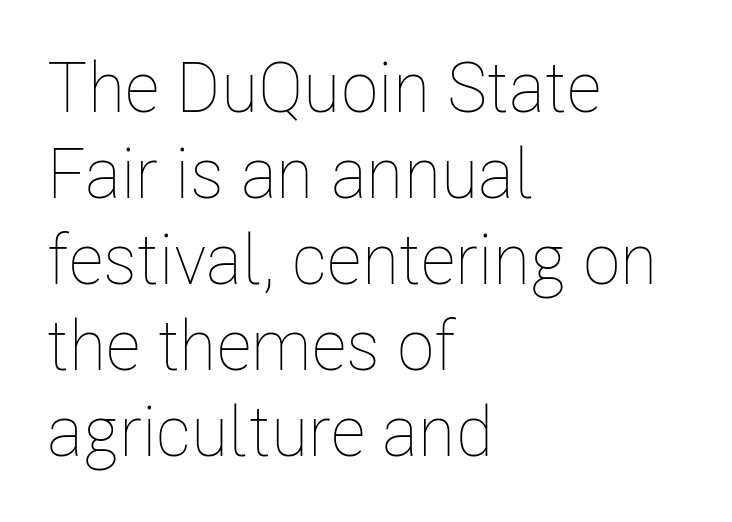
Here the designer chose a conventional face with non-uniform glyph widths. Stems here are at most as thick as an everyday book face. The rendering anchors every line to the left-hand side. Has an underline been added? It has not.
